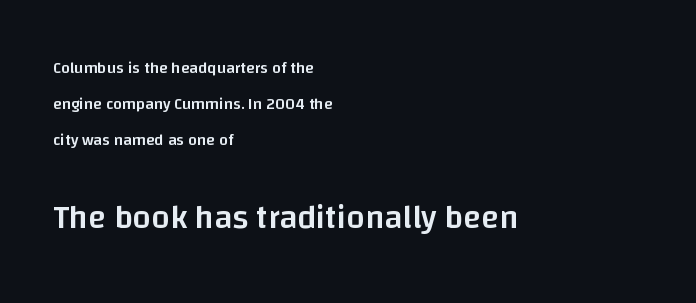
{"serif": "no", "italic": "no", "bold": "semi", "weight": "semibold", "width": "normal", "stroke_contrast": "low", "x_height": "large", "monospaced": "no", "underline": "no", "align": "left", "line_spacing": "loose", "line_spacing_ratio": 2.25, "letter_spacing": "normal", "letter_spacing_em": 0.0, "larger_block": "second", "size_ratio": 2.06, "glyph_px": 33}
